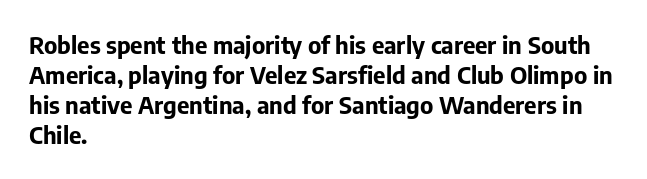
The characters look thick and weighty, a clear bold. Rows of type keep a routine distance in the vertical direction. Each word holds together tightly as a unit, with standard inter-letter gaps. Does the copy run flush right? No — it runs flush left. Beneath every word, the page is bare.
